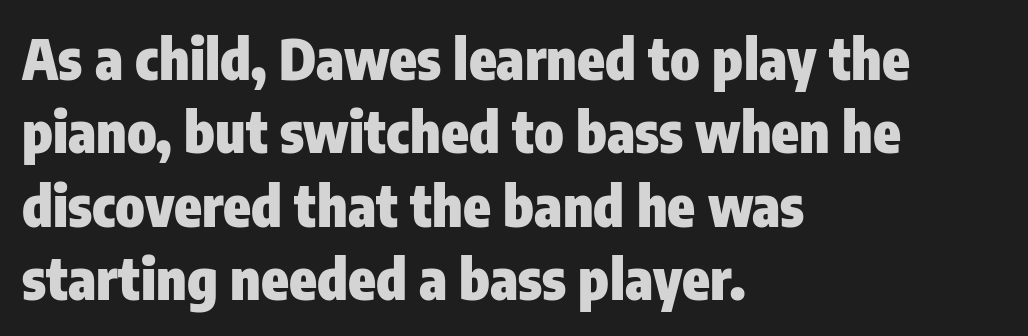
Weight check: bold — yes, fully. Each new line begins a customary step beneath the previous one. A sans-serif font was chosen for this passage. Every row of glyphs begins at an identical x-position on the left. Here the glyphs are tracked normally, forming tight word shapes.
